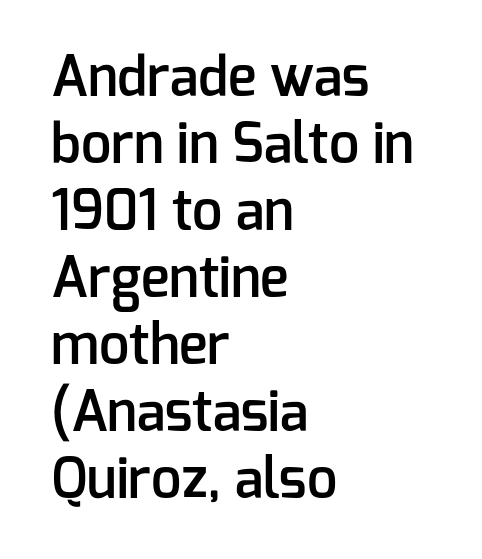
{"serif": "no", "italic": "no", "bold": "semi", "weight": "semibold", "width": "normal", "stroke_contrast": "low", "x_height": "medium", "monospaced": "no", "underline": "no", "align": "left", "line_spacing_ratio": 1.24, "letter_spacing": "normal", "letter_spacing_em": 0.0, "glyph_px": 54}
